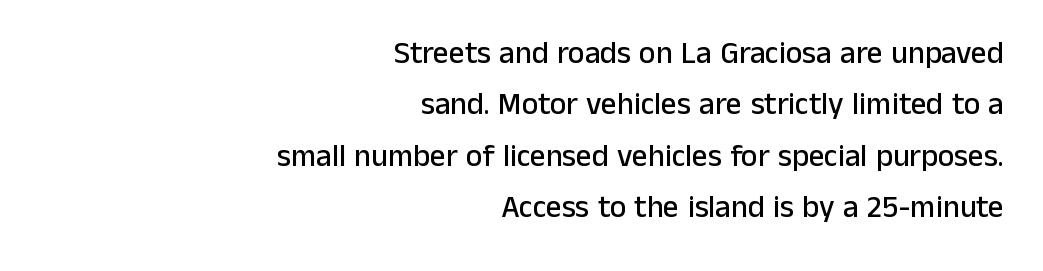
Horizontally, the lines are justified to the trailing edge only. Is the letter spacing exaggerated? No — it looks like the ordinary default. The specimen omits any rule beneath the text block's lines. Rendered with straight, roman letterforms.
